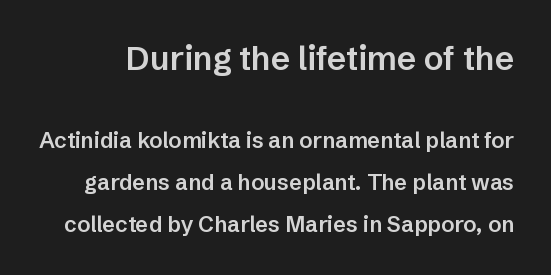
Interline gaps are noticeably wide in this sample. The letters sit at their default tracking, neither squeezed nor spread. Note: no serifs on the glyphs. The face used here appears at its bigger size in the upper chunk. The letters advance in unequal steps, a hallmark of proportional type.
